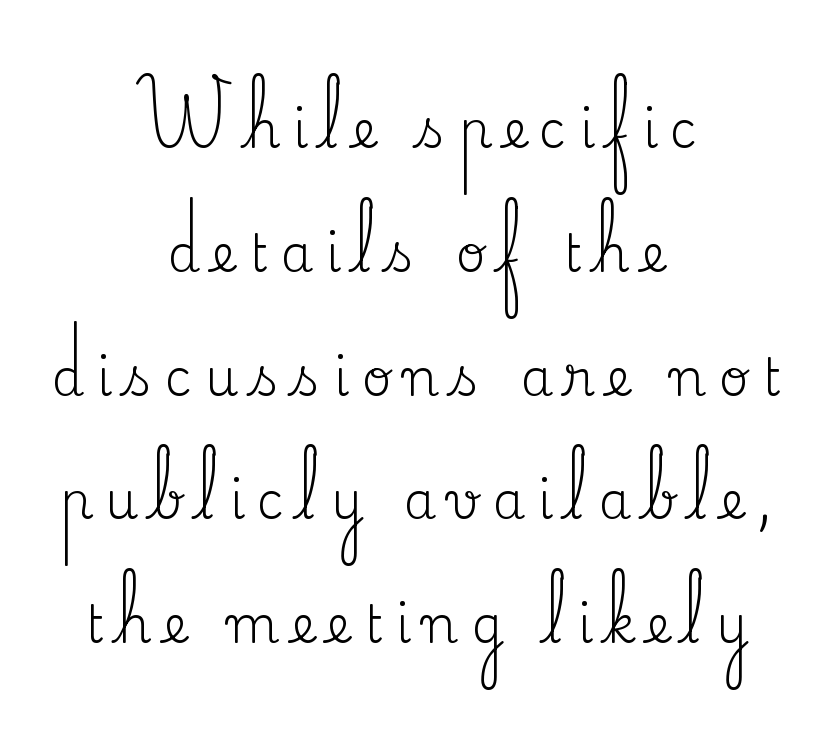
{"serif": "yes", "italic": "no", "bold": "no", "weight": "regular", "width": "normal", "stroke_contrast": "medium", "x_height": "small", "monospaced": "no", "underline": "no", "align": "center", "line_spacing": "loose", "line_spacing_ratio": 2.38, "letter_spacing": "wide", "letter_spacing_em": 0.24, "glyph_px": 52}
